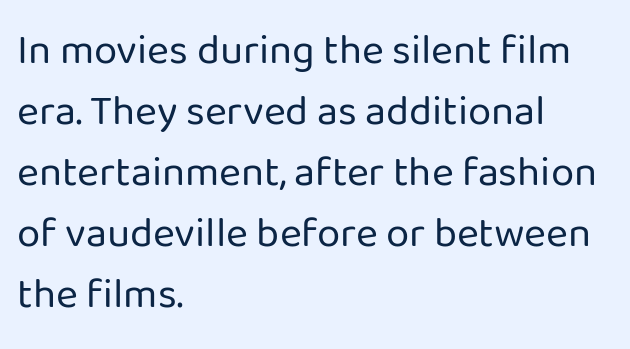
{"serif": "no", "italic": "no", "bold": "no", "weight": "regular", "width": "normal", "stroke_contrast": "low", "x_height": "medium", "monospaced": "no", "underline": "no", "align": "left", "line_spacing": "normal", "line_spacing_ratio": 1.45, "letter_spacing": "normal", "letter_spacing_em": 0.0, "glyph_px": 42}
